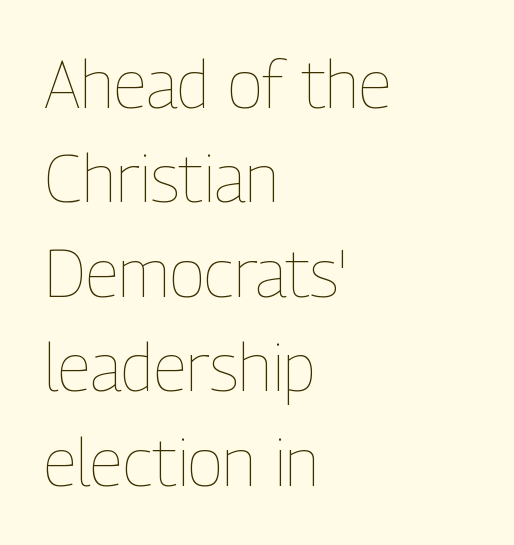
The image shows 66 px thin, condensed type, upright; set left-aligned, normal line spacing (1.43x), normal letter spacing, not underlined; low stroke contrast and a medium x-height.
